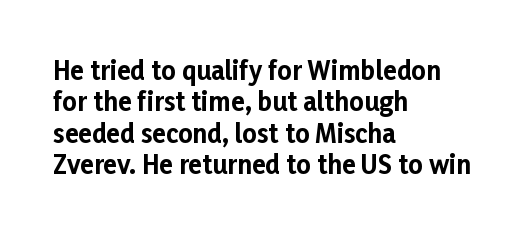
{"italic": "no", "bold": "yes", "underline": "no", "align": "left", "line_spacing": "normal", "line_spacing_ratio": 1.26, "letter_spacing": "normal", "letter_spacing_em": 0.0, "glyph_px": 25}
